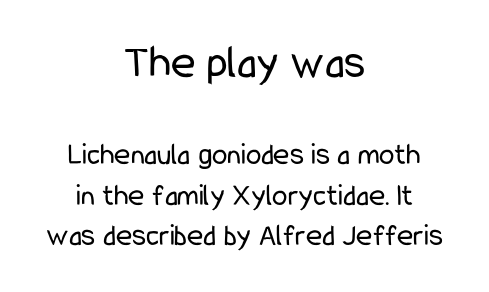
Q: Is the text bold? A: No.
Q: Is the text italic (slanted)? A: No, it is upright.
Q: Is the typeface a serif or a sans-serif typeface? A: Sans-serif.
Q: Is the text underlined? A: No.
Q: How is the paragraph aligned? A: Centered.
Q: Is the spacing between letters normal or unusually wide? A: Normal.
Q: Is the spacing between lines tight, normal or loose? A: Normal.
Q: Which block of text is set in a larger size, the first (top) or the second (bottom)? A: The first (top) one.
Q: Width (condensed, normal, or wide)? A: Condensed.
Q: Stroke contrast? A: Low.
Q: x-height? A: Medium.
Q: Monospaced? A: No.
